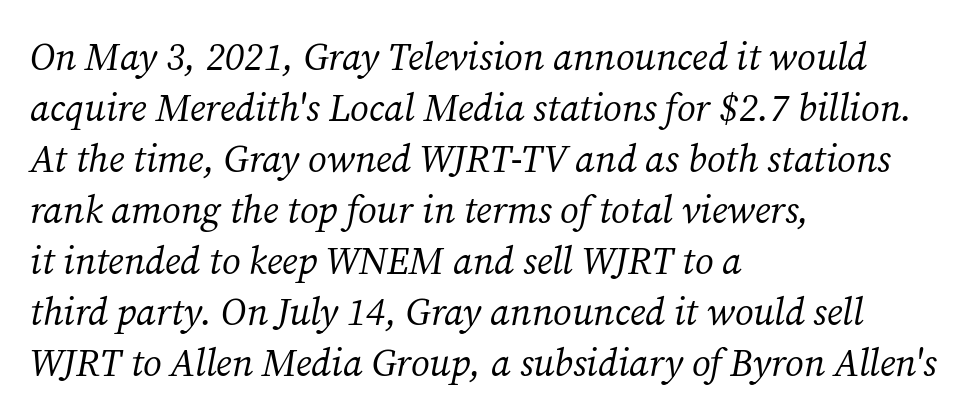
{"serif": "yes", "italic": "yes", "lean": "right", "slant_degrees": 12, "bold": "no", "weight": "regular", "width": "normal", "stroke_contrast": "medium", "x_height": "medium", "monospaced": "no", "underline": "no", "align": "left", "line_spacing": "normal", "line_spacing_ratio": 1.34, "letter_spacing": "normal", "letter_spacing_em": 0.0, "glyph_px": 38}
